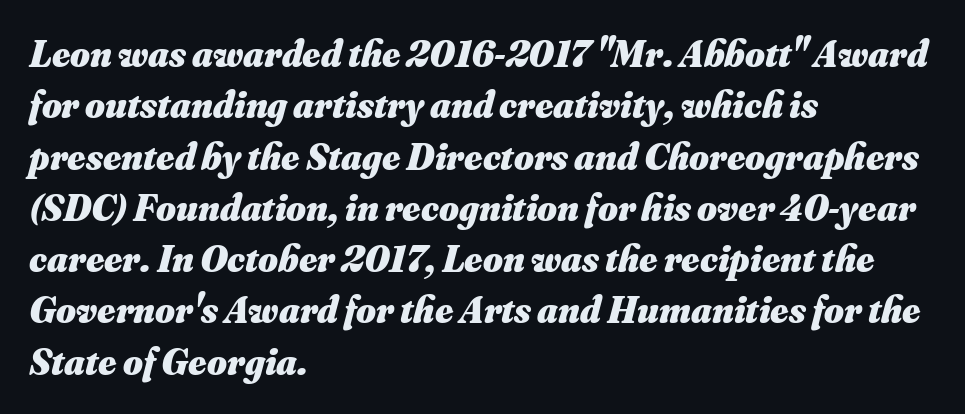
Q: Is the text bold? A: Yes.
Q: Is the text italic (slanted)? A: Yes, it leans right by about 16 degrees.
Q: Is the text underlined? A: No.
Q: How is the paragraph aligned? A: Left-aligned.
Q: Is the spacing between letters normal or unusually wide? A: Normal.
Q: Is the spacing between lines tight, normal or loose? A: Normal.
Q: Width (condensed, normal, or wide)? A: Normal.
Q: Stroke contrast? A: Medium.
Q: x-height? A: Small.
Q: Monospaced? A: No.
